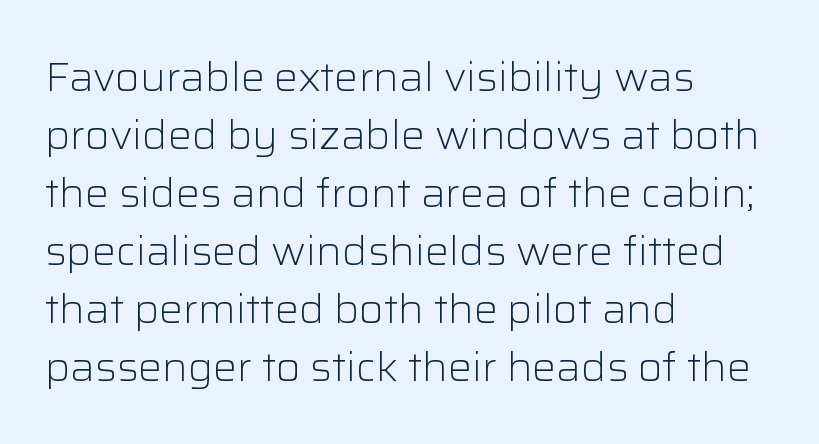
Q: Is the text bold? A: No.
Q: Is the text italic (slanted)? A: No, it is upright.
Q: Is the typeface a serif or a sans-serif typeface? A: Sans-serif.
Q: Is the text underlined? A: No.
Q: How is the paragraph aligned? A: Left-aligned.
Q: Is the spacing between letters normal or unusually wide? A: Normal.
Q: Is the spacing between lines tight, normal or loose? A: Normal.
Q: Width (condensed, normal, or wide)? A: Normal.
Q: Stroke contrast? A: Low.
Q: x-height? A: Medium.
Q: Monospaced? A: No.
